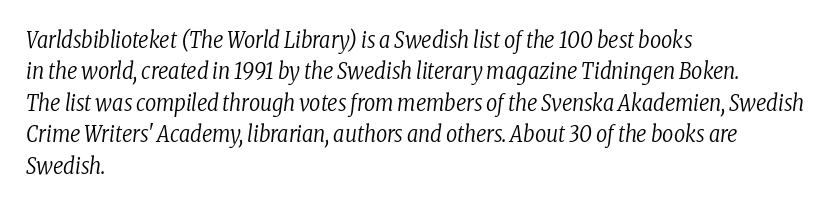
{"italic": "yes", "lean": "right", "slant_degrees": 8, "bold": "no", "underline": "no", "align": "left", "line_spacing": "normal", "line_spacing_ratio": 1.43, "letter_spacing": "normal", "letter_spacing_em": 0.0, "glyph_px": 22}
